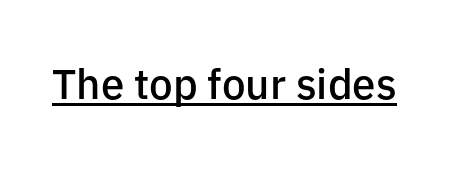
The image shows 42 px semibold sans-serif type, upright; set normal letter spacing, underlined; low stroke contrast and a medium x-height.
